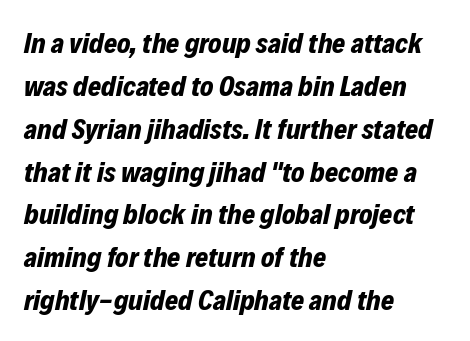
The space between consecutive lines is moderate. Decoration check: the copy has no underline. The horizontal fit of the characters is conventional and even. These words are printed bold, with thick strokes throughout.
